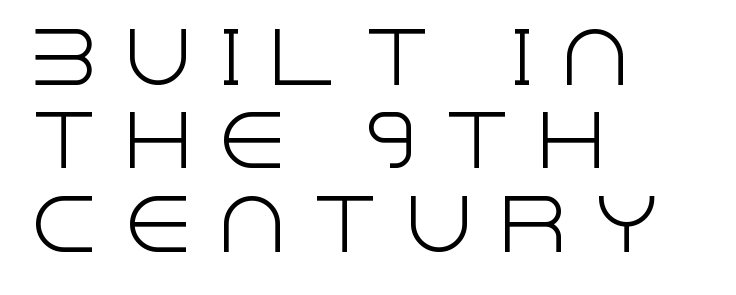
The image shows 70 px light sans-serif type, upright; set left-aligned, line spacing 1.19x, unusually wide letter spacing (+0.34 em), not underlined; a large x-height.
